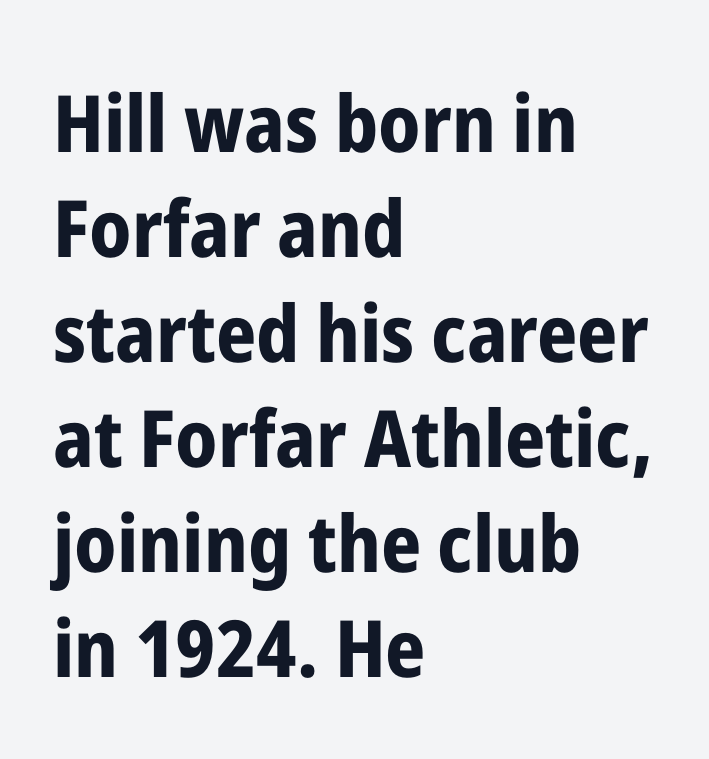
Q: Is the text bold? A: Yes.
Q: Is the text italic (slanted)? A: No, it is upright.
Q: Is the typeface a serif or a sans-serif typeface? A: Sans-serif.
Q: Is the text underlined? A: No.
Q: How is the paragraph aligned? A: Left-aligned.
Q: Is the spacing between letters normal or unusually wide? A: Normal.
Q: Is the spacing between lines tight, normal or loose? A: Normal.
Q: Width (condensed, normal, or wide)? A: Condensed.
Q: Stroke contrast? A: Low.
Q: x-height? A: Medium.
Q: Monospaced? A: No.
